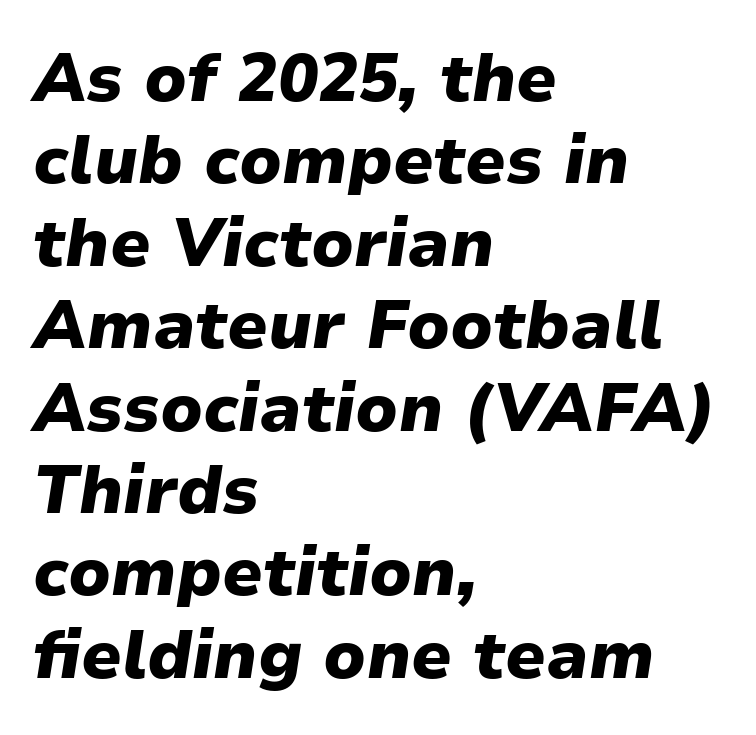
The image shows 67 px heavy type, italic (leaning right); set left-aligned, line spacing 1.23x, normal letter spacing, not underlined; low stroke contrast and a medium x-height.
